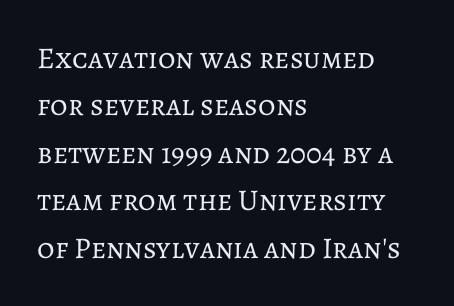
The image shows 30 px regular-weight type, upright; set left-aligned, normal line spacing (1.58x), normal letter spacing, not underlined; low stroke contrast and a medium x-height.
